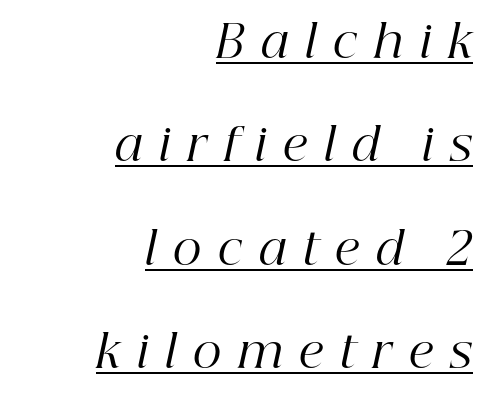
The image shows 45 px regular-weight serif type, italic (leaning right); set right-aligned, loose line spacing (2.3x), unusually wide letter spacing (+0.37 em), underlined; high stroke contrast and a medium x-height.
